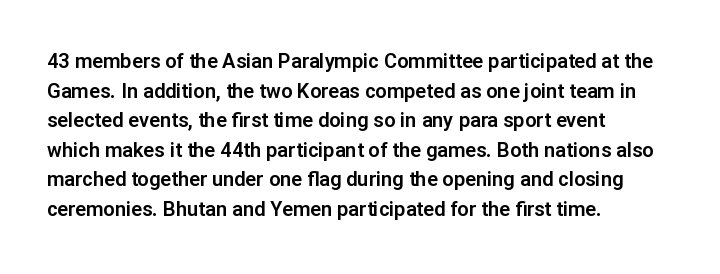
The words here are not underlined. Compared with typical paragraphs, the rows here are spaced about the same. Leftover space on each line is placed entirely after the last word. Students, note that the glyphs here touch the page at normal intervals. Italic: no, the glyphs are upright roman.
